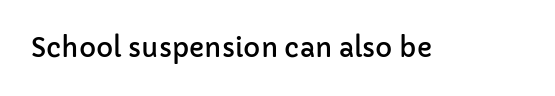
{"italic": "no", "underline": "no", "letter_spacing": "normal", "letter_spacing_em": 0.0, "glyph_px": 26}
